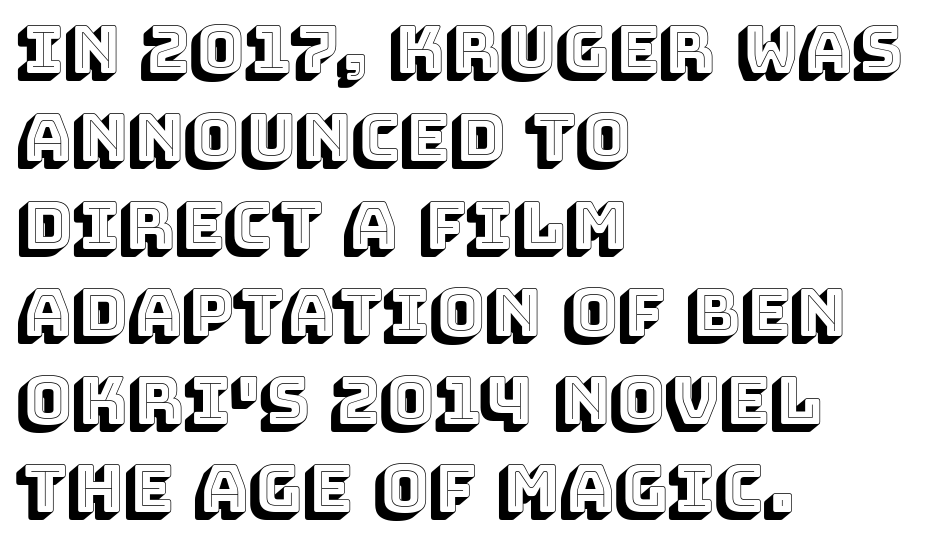
{"italic": "no", "width": "normal", "x_height": "large", "monospaced": "no", "underline": "no", "align": "left", "line_spacing": "normal", "line_spacing_ratio": 1.33, "letter_spacing": "normal", "letter_spacing_em": 0.0, "glyph_px": 66}
